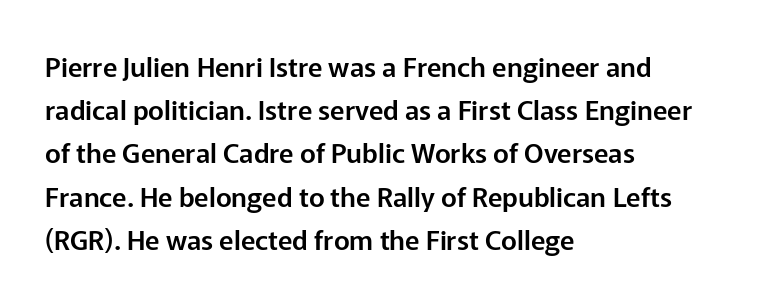
The image shows 27 px text type, upright; set left-aligned, normal line spacing (1.6x), normal letter spacing, not underlined.
